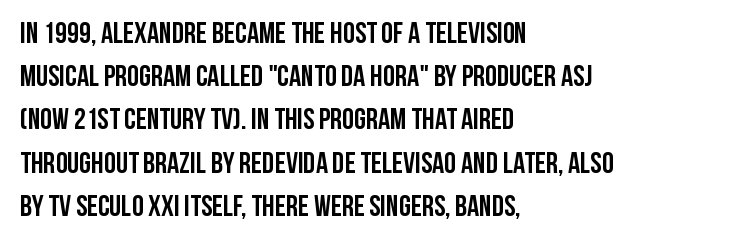
{"serif": "no", "italic": "no", "bold": "yes", "weight": "semibold", "width": "condensed", "stroke_contrast": "low", "x_height": "large", "monospaced": "no", "underline": "no", "align": "left", "line_spacing": "normal", "line_spacing_ratio": 1.44, "letter_spacing": "normal", "letter_spacing_em": 0.0, "glyph_px": 30}
